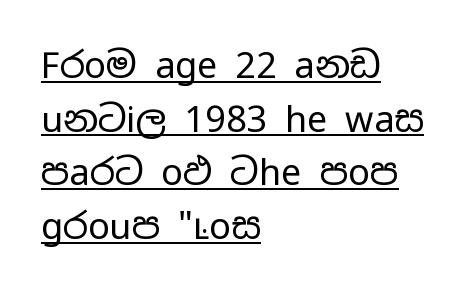
Q: Is the text bold? A: No.
Q: Is the text italic (slanted)? A: No, it is upright.
Q: Is the typeface a serif or a sans-serif typeface? A: Sans-serif.
Q: Is the text underlined? A: Yes.
Q: How is the paragraph aligned? A: Left-aligned.
Q: Is the spacing between letters normal or unusually wide? A: Normal.
Q: Is the spacing between lines tight, normal or loose? A: Normal.
Q: Width (condensed, normal, or wide)? A: Wide.
Q: Stroke contrast? A: Low.
Q: x-height? A: Medium.
Q: Monospaced? A: No.
